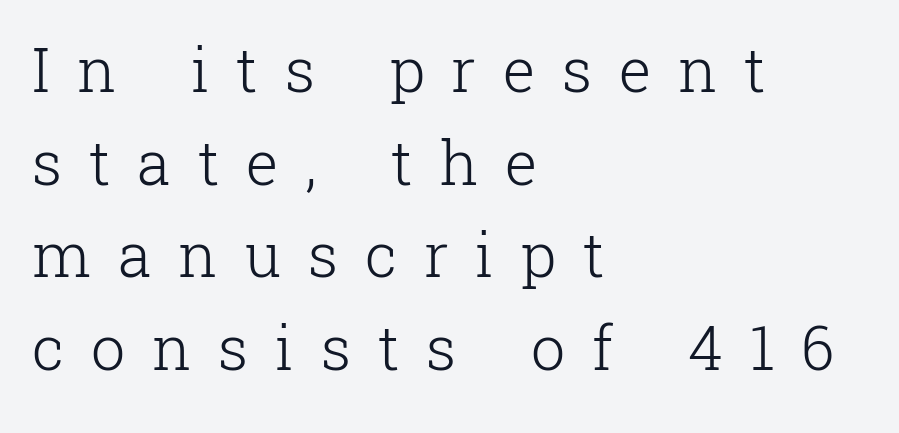
Q: Is the text bold? A: No.
Q: Is the text italic (slanted)? A: No, it is upright.
Q: Is the typeface a serif or a sans-serif typeface? A: Serif.
Q: Is the text underlined? A: No.
Q: How is the paragraph aligned? A: Left-aligned.
Q: Is the spacing between letters normal or unusually wide? A: Unusually wide.
Q: Is the spacing between lines tight, normal or loose? A: Normal.
Q: Width (condensed, normal, or wide)? A: Normal.
Q: Stroke contrast? A: Low.
Q: x-height? A: Medium.
Q: Monospaced? A: No.
